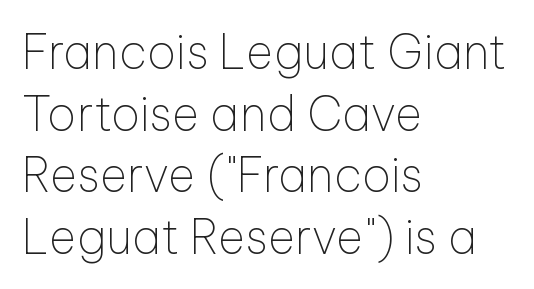
Q: Is the text bold? A: No.
Q: Is the text italic (slanted)? A: No, it is upright.
Q: Is the typeface a serif or a sans-serif typeface? A: Sans-serif.
Q: Is the text underlined? A: No.
Q: How is the paragraph aligned? A: Left-aligned.
Q: Is the spacing between letters normal or unusually wide? A: Normal.
Q: Is the spacing between lines tight, normal or loose? A: Normal.
Q: Width (condensed, normal, or wide)? A: Normal.
Q: Stroke contrast? A: Low.
Q: x-height? A: Medium.
Q: Monospaced? A: No.
